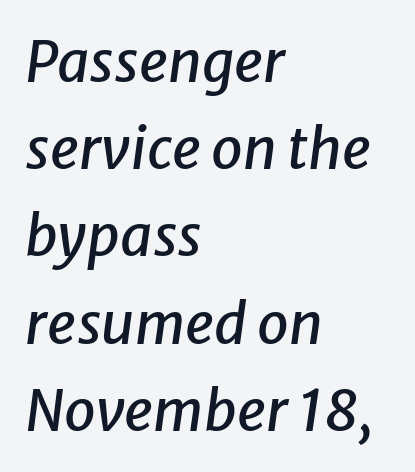
Q: Is the text italic (slanted)? A: Yes, it leans right by about 8 degrees.
Q: Is the text underlined? A: No.
Q: How is the paragraph aligned? A: Left-aligned.
Q: Is the spacing between letters normal or unusually wide? A: Normal.
Q: Is the spacing between lines tight, normal or loose? A: Normal.
Q: Width (condensed, normal, or wide)? A: Normal.
Q: Stroke contrast? A: Low.
Q: x-height? A: Medium.
Q: Monospaced? A: No.
